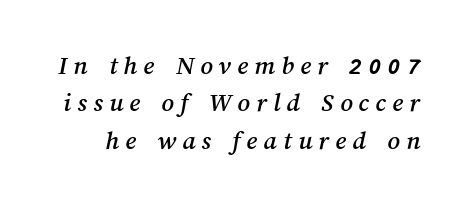
{"underline": "no", "line_spacing": "normal", "line_spacing_ratio": 1.38, "letter_spacing": "wide", "letter_spacing_em": 0.23, "glyph_px": 27}
